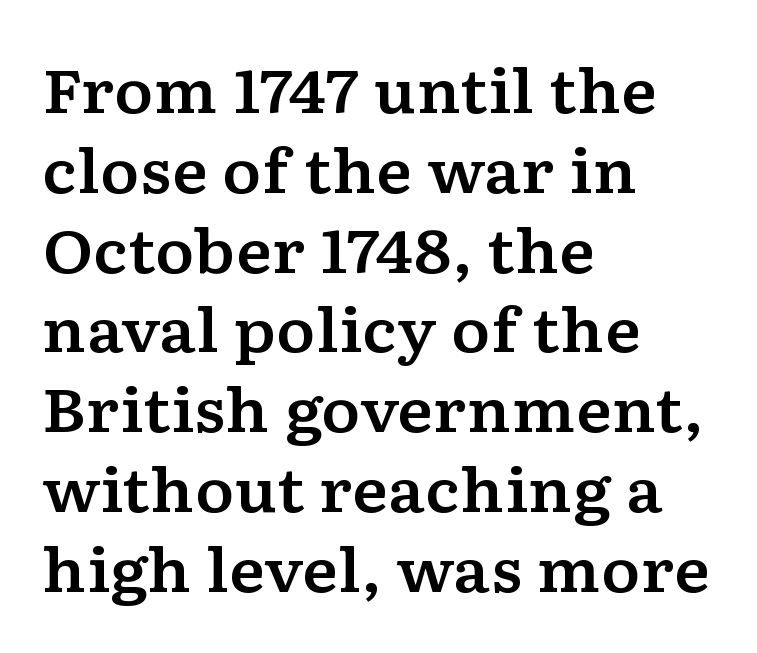
{"serif": "yes", "italic": "no", "width": "wide", "stroke_contrast": "low", "x_height": "medium", "monospaced": "no", "underline": "no", "align": "left", "line_spacing": "normal", "line_spacing_ratio": 1.33, "letter_spacing": "normal", "letter_spacing_em": 0.0, "glyph_px": 60}
